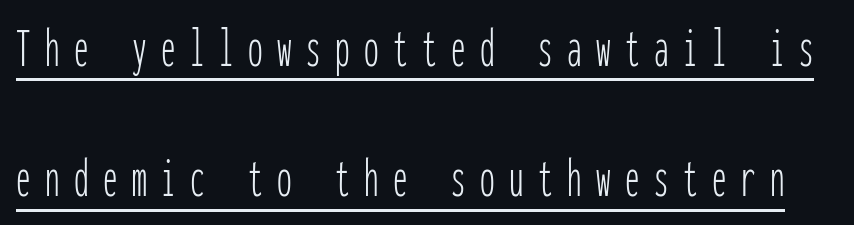
The image shows 58 px thin, condensed sans-serif type, upright, monospaced; set loose line spacing (2.25x), unusually wide letter spacing (+0.25 em), underlined; low stroke contrast and a medium x-height.
